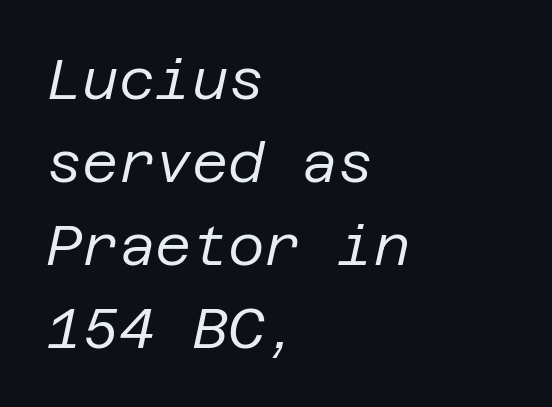
The image shows 56 px regular-weight type, italic (leaning right); set left-aligned, normal line spacing (1.48x), normal letter spacing, not underlined; low stroke contrast and a large x-height.
